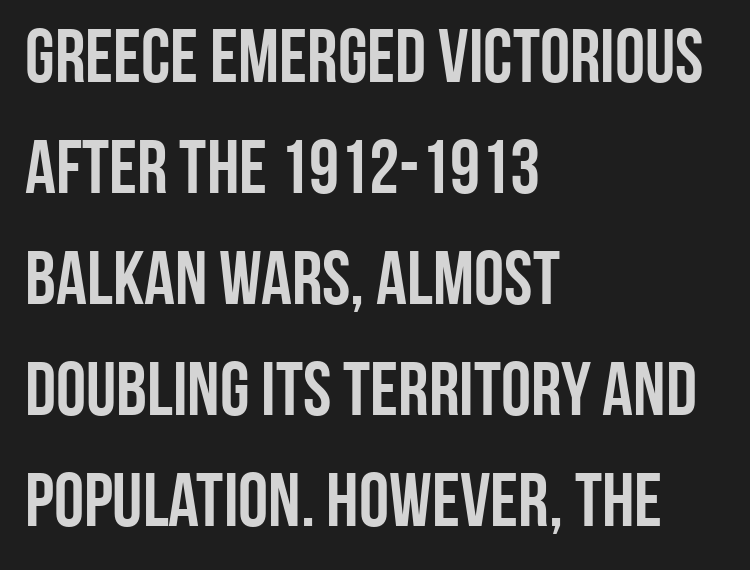
To sum up the face: it is a sans, with no serifs. Italic: no, the glyphs are upright roman. These lines sit exactly where default settings would place them. Tracking value appears to be zero — textbook default spacing.
